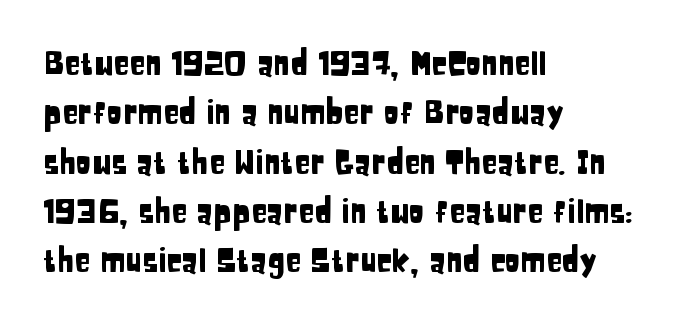
How are the letters spaced? Ordinarily, with no added tracking. Varying glyph widths throughout — classic text-font behaviour. This is sans-serif lettering, the kind often seen on screens and signage. Beneath every word, the page is bare. The lines sit at an ordinary, default distance from one another.
